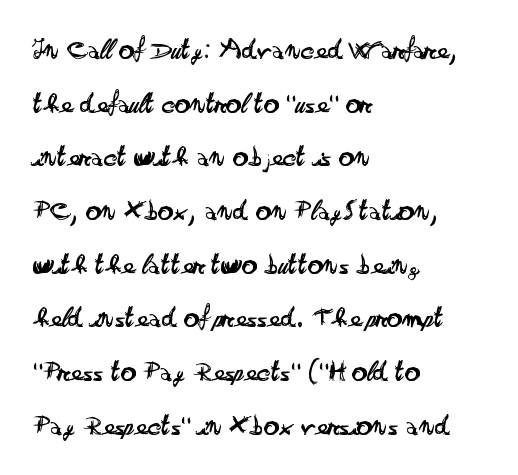
The image shows 30 px regular-weight, wide sans-serif type, upright; set left-aligned, line spacing 1.79x, normal letter spacing, not underlined; low stroke contrast and a small x-height.
